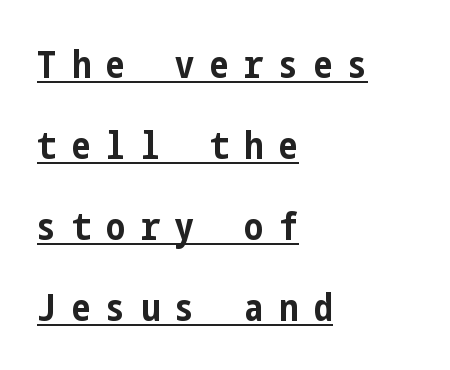
Q: Is the text bold? A: Yes.
Q: Is the text italic (slanted)? A: No, it is upright.
Q: Is the typeface a serif or a sans-serif typeface? A: Sans-serif.
Q: Is the text underlined? A: Yes.
Q: How is the paragraph aligned? A: Left-aligned.
Q: Is the spacing between letters normal or unusually wide? A: Unusually wide.
Q: Is the spacing between lines tight, normal or loose? A: Loose.
Q: Width (condensed, normal, or wide)? A: Condensed.
Q: Stroke contrast? A: Low.
Q: x-height? A: Medium.
